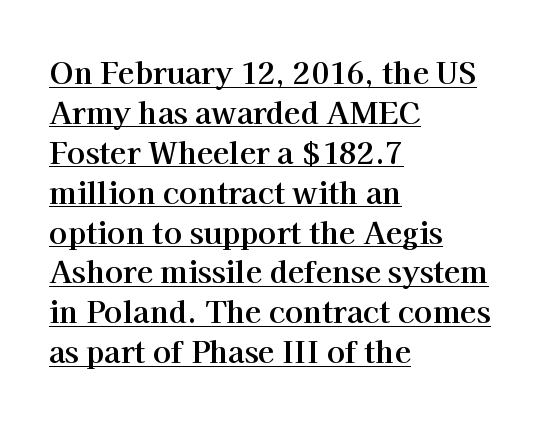
The image shows 30 px bold serif type, upright; set left-aligned, normal line spacing (1.33x), normal letter spacing, underlined; high stroke contrast and a medium x-height.
